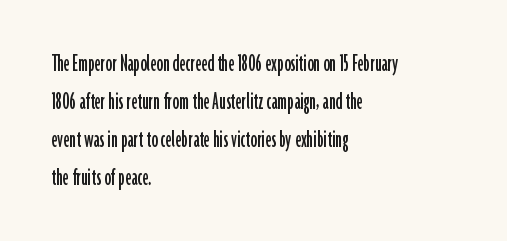
The image shows 26 px text type, upright; set left-aligned, normal line spacing (1.46x), normal letter spacing, not underlined.
